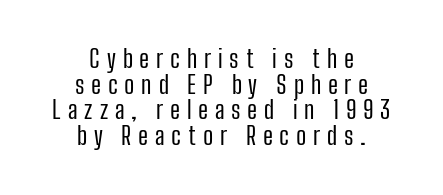
{"italic": "no", "bold": "no", "underline": "no", "align": "center", "line_spacing": "tight", "line_spacing_ratio": 1.03, "letter_spacing": "wide", "letter_spacing_em": 0.27, "glyph_px": 25}
